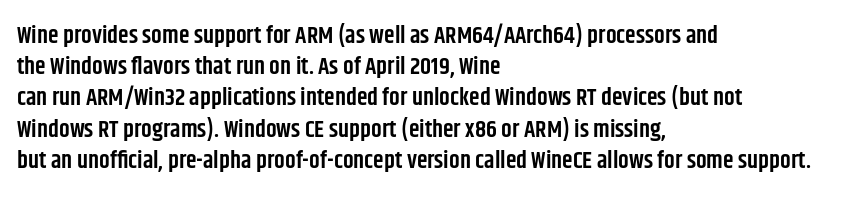
Students, this is semibold: more ink than regular, less than bold. Letter spacing: default. Any mark beneath the type? The region is blank. Rows of type keep a routine distance in the vertical direction. These lines are set flush left with a ragged right edge. Posture: straight, roman, zero tilt.
